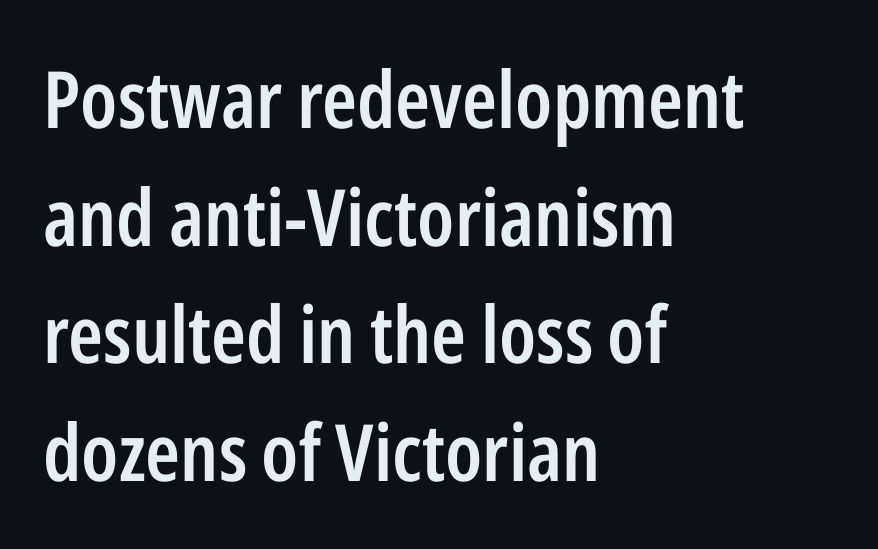
The image shows 79 px semibold, condensed sans-serif type, upright; set left-aligned, normal line spacing (1.49x), normal letter spacing, not underlined; low stroke contrast and a medium x-height.
